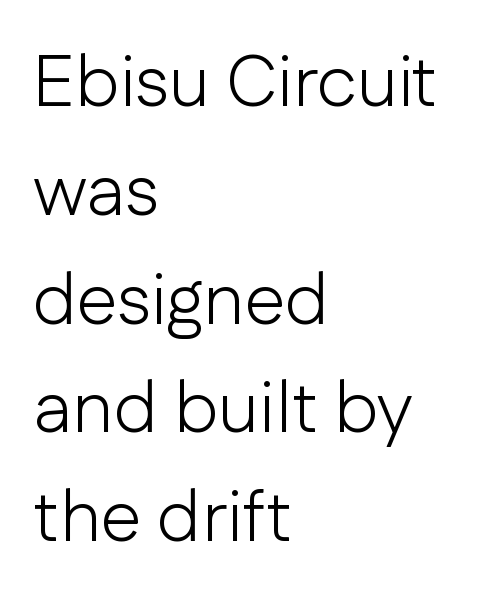
{"serif": "no", "italic": "no", "bold": "no", "weight": "light", "width": "normal", "stroke_contrast": "low", "x_height": "medium", "monospaced": "no", "underline": "no", "align": "left", "line_spacing": "normal", "line_spacing_ratio": 1.49, "letter_spacing": "normal", "letter_spacing_em": 0.0, "glyph_px": 73}
